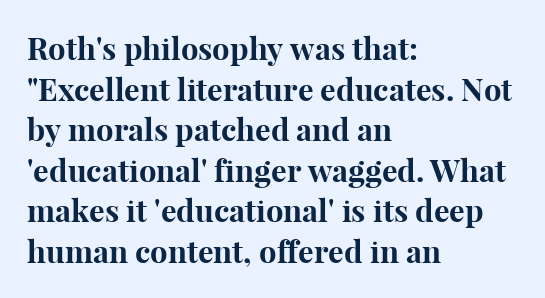
{"serif": "yes", "italic": "no", "bold": "yes", "weight": "bold", "width": "normal", "stroke_contrast": "high", "x_height": "medium", "monospaced": "no", "underline": "no", "align": "left", "line_spacing": "normal", "line_spacing_ratio": 1.31, "letter_spacing": "normal", "letter_spacing_em": 0.0, "glyph_px": 31}
